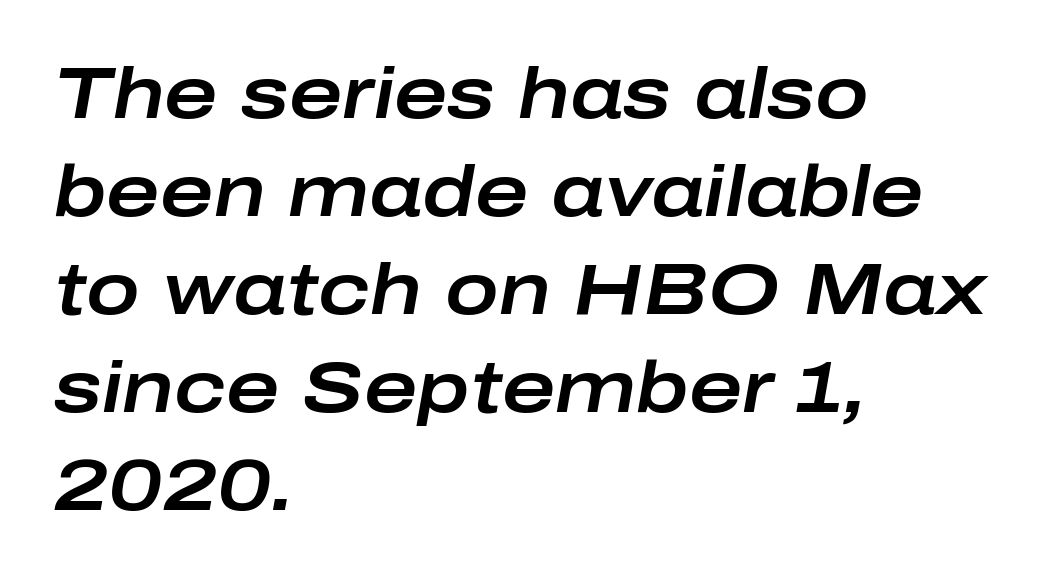
Q: Is the text italic (slanted)? A: Yes, it leans right by about 10 degrees.
Q: Is the text underlined? A: No.
Q: How is the paragraph aligned? A: Left-aligned.
Q: Is the spacing between letters normal or unusually wide? A: Normal.
Q: Is the spacing between lines tight, normal or loose? A: Normal.
Q: Width (condensed, normal, or wide)? A: Wide.
Q: Stroke contrast? A: Low.
Q: x-height? A: Medium.
Q: Monospaced? A: No.
